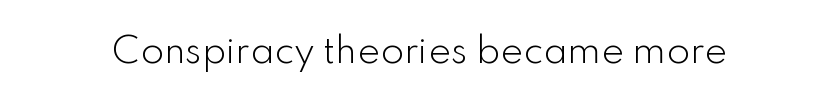
The face used here is rendered with its standard letterfit. When letters stand straight like this, we call the style roman or upright. Only glyphs here, with clear space below each row. Do the characters align in a grid? No, the font is proportional.
